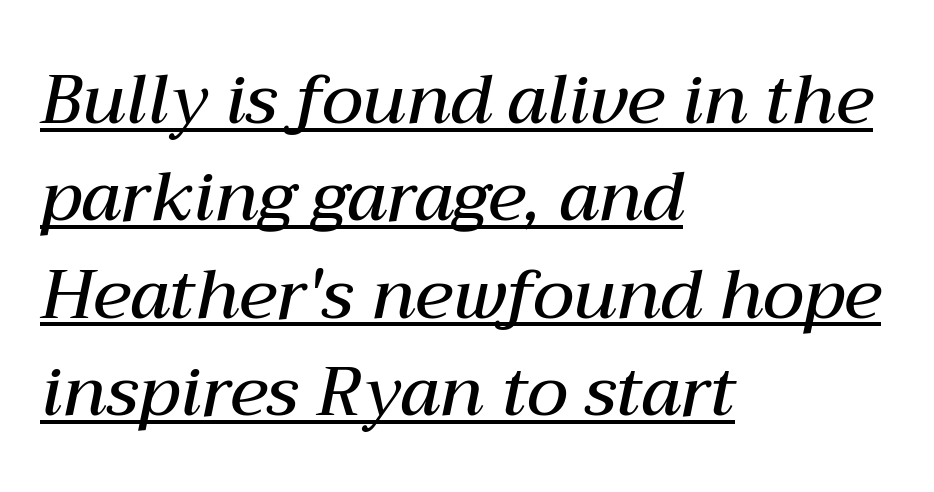
The image shows 69 px semibold type, italic (leaning right); set left-aligned, normal line spacing (1.41x), normal letter spacing, underlined; medium stroke contrast and a medium x-height.
